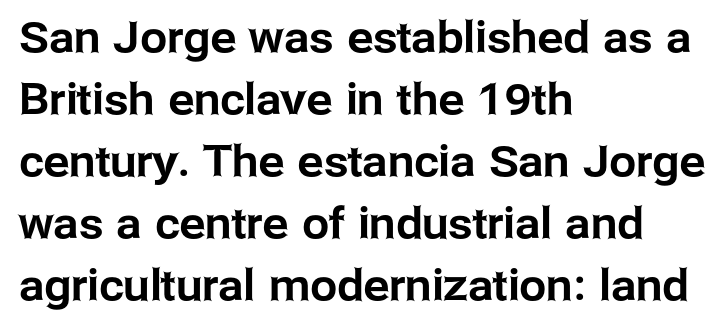
{"serif": "no", "italic": "no", "width": "normal", "stroke_contrast": "low", "x_height": "medium", "monospaced": "no", "underline": "no", "align": "left", "line_spacing": "normal", "line_spacing_ratio": 1.44, "letter_spacing": "normal", "letter_spacing_em": 0.0, "glyph_px": 43}
